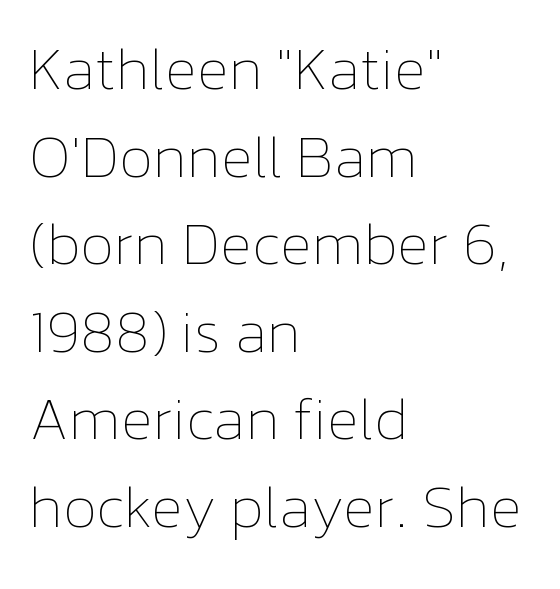
A typesetter would call this zero additional tracking. A quiet, ordinary-to-light weight characterises the typeface. If you drew a line through each stem, it would be perfectly vertical. The area under the type is left untouched. This sample is left-justified, so line endings fall wherever the words run out. The passage shown is typed in a proportional face where columns would drift.
